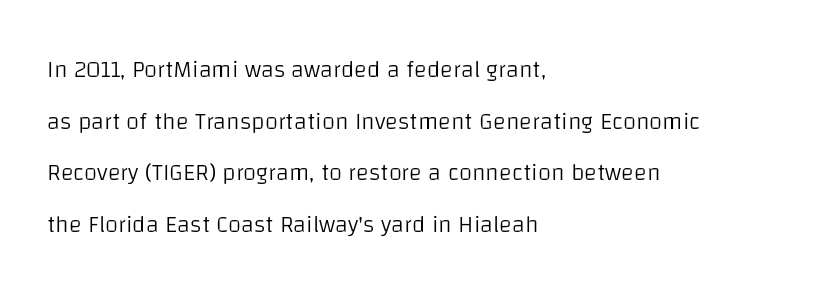
{"italic": "no", "bold": "no", "underline": "no", "align": "left", "line_spacing": "loose", "line_spacing_ratio": 2.15, "letter_spacing": "normal", "letter_spacing_em": 0.0, "glyph_px": 24}
